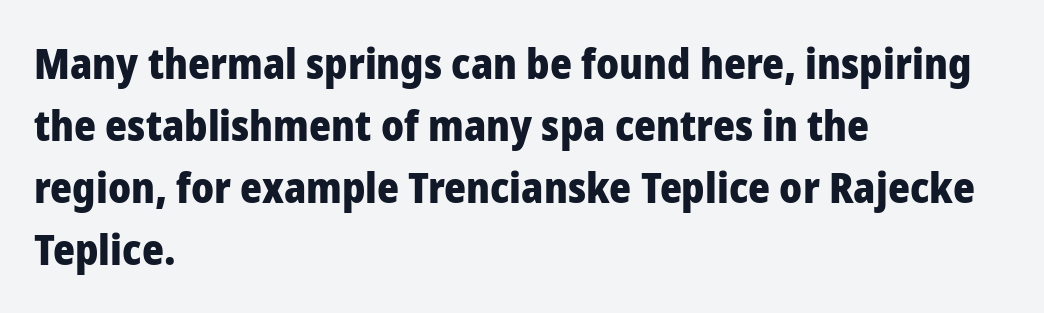
{"serif": "no", "italic": "no", "bold": "yes", "weight": "heavy", "width": "normal", "stroke_contrast": "low", "x_height": "medium", "monospaced": "no", "underline": "no", "align": "left", "line_spacing": "normal", "line_spacing_ratio": 1.48, "letter_spacing": "normal", "letter_spacing_em": 0.0, "glyph_px": 42}
